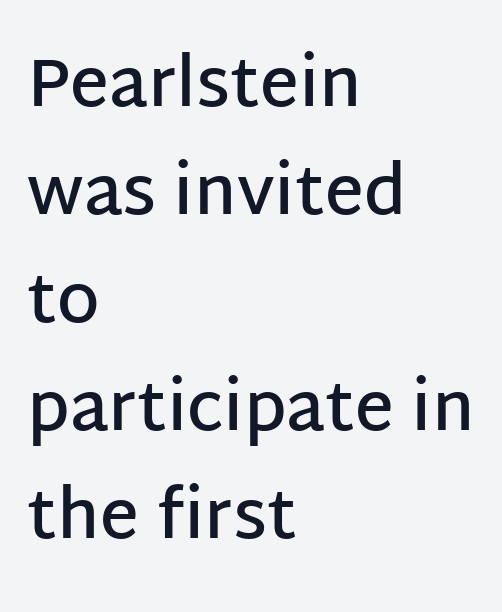
The image shows 68 px semibold sans-serif type, upright; set left-aligned, normal line spacing (1.59x), normal letter spacing, not underlined; low stroke contrast and a large x-height.
